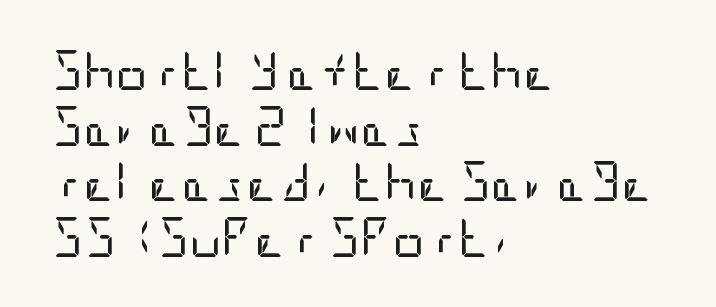
The glyphs are unaccompanied by any horizontal stroke below them. The leading is moderate, giving the passage an even texture. What stands out about the letter spacing? Nothing — it is the standard amount. Letterform terminals end flat and unadorned throughout the passage.
